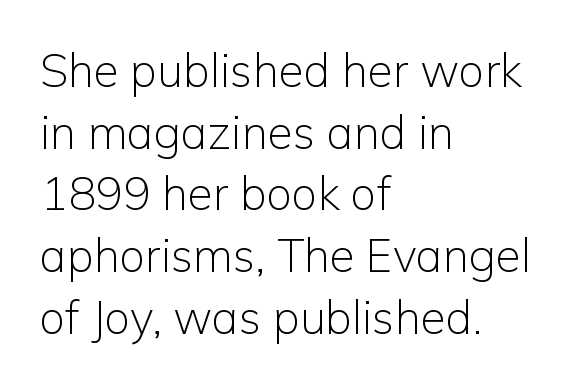
Q: Is the text bold? A: No.
Q: Is the text italic (slanted)? A: No, it is upright.
Q: Is the typeface a serif or a sans-serif typeface? A: Sans-serif.
Q: Is the text underlined? A: No.
Q: How is the paragraph aligned? A: Left-aligned.
Q: Is the spacing between letters normal or unusually wide? A: Normal.
Q: Is the spacing between lines tight, normal or loose? A: Normal.
Q: Width (condensed, normal, or wide)? A: Normal.
Q: Stroke contrast? A: Low.
Q: x-height? A: Medium.
Q: Monospaced? A: No.
